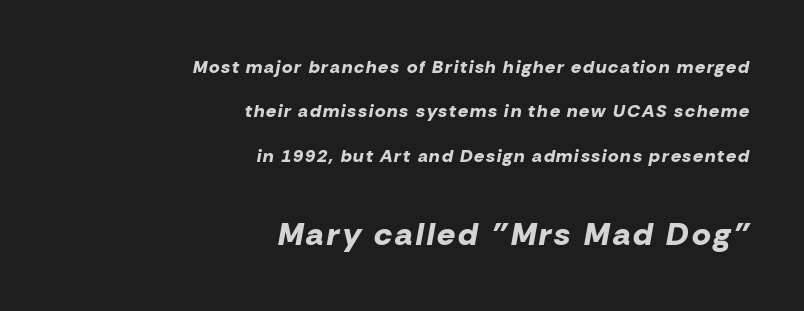
{"italic": "yes", "lean": "right", "slant_degrees": 10, "bold": "yes", "weight": "bold", "width": "normal", "stroke_contrast": "low", "x_height": "medium", "monospaced": "no", "underline": "no", "align": "right", "line_spacing": "loose", "line_spacing_ratio": 2.46, "larger_block": "second", "size_ratio": 1.78, "glyph_px": 32}
